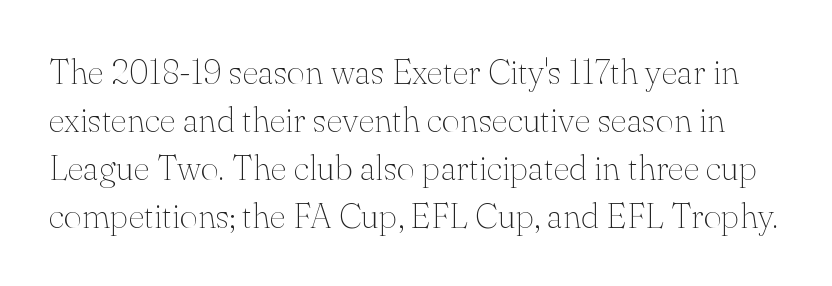
The designer went with a serif here, giving each stem small feet. Between one letter and the next there's only the usual sliver of space. The passage shown is typed in a proportional face where columns would drift. Letters have the restrained weight of plain body copy at most. The lines sit at an ordinary, default distance from one another.
